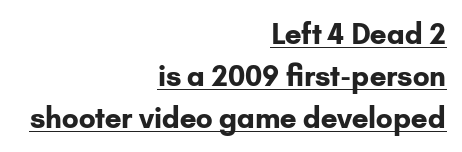
{"serif": "no", "italic": "no", "bold": "yes", "weight": "bold", "width": "normal", "stroke_contrast": "low", "x_height": "small", "monospaced": "no", "underline": "yes", "align": "right", "line_spacing": "normal", "line_spacing_ratio": 1.5, "letter_spacing": "normal", "letter_spacing_em": 0.0, "glyph_px": 28}
